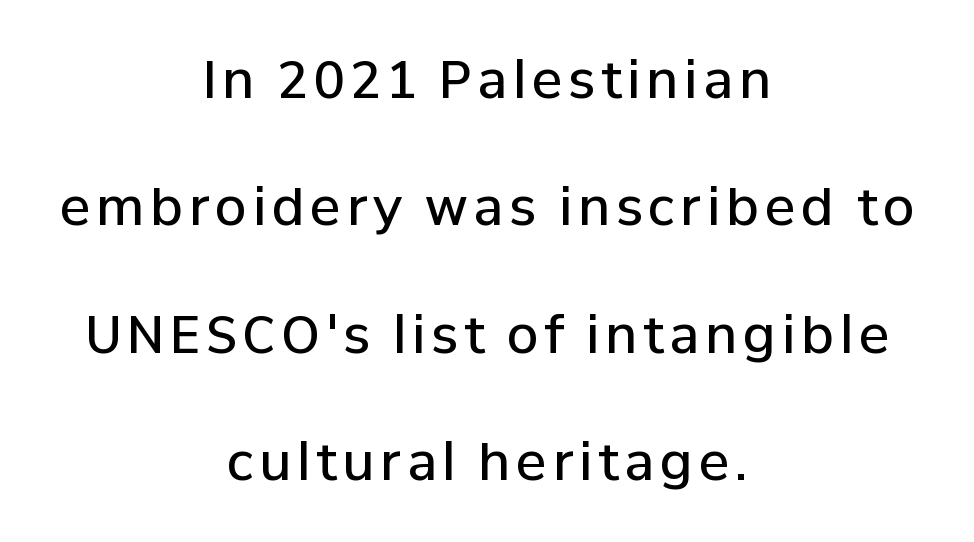
{"serif": "no", "italic": "no", "bold": "semi", "weight": "semibold", "width": "normal", "stroke_contrast": "low", "x_height": "medium", "monospaced": "no", "underline": "no", "align": "center", "line_spacing": "loose", "line_spacing_ratio": 2.5, "glyph_px": 51}
